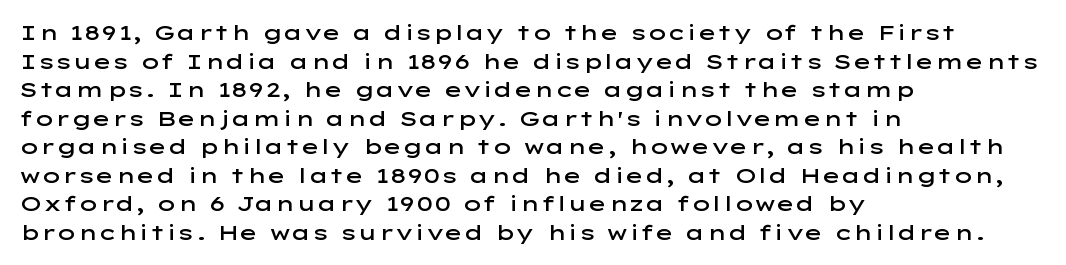
The image shows 21 px text type, upright; set left-aligned, normal line spacing (1.36x), normal letter spacing, not underlined.
